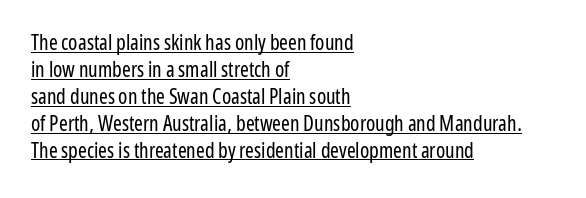
The image shows 21 px text type, upright; set left-aligned, normal line spacing (1.28x), normal letter spacing, underlined.
